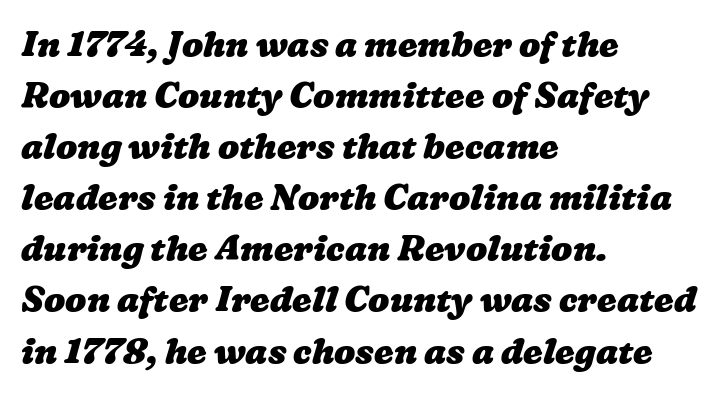
Q: Is the text bold? A: Yes.
Q: Is the text underlined? A: No.
Q: How is the paragraph aligned? A: Left-aligned.
Q: Is the spacing between letters normal or unusually wide? A: Normal.
Q: Is the spacing between lines tight, normal or loose? A: Normal.
Q: Width (condensed, normal, or wide)? A: Wide.
Q: Stroke contrast? A: Low.
Q: x-height? A: Medium.
Q: Monospaced? A: No.
